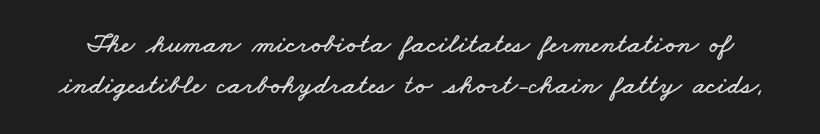
The image shows 28 px wide type; set normal line spacing (1.45x), normal letter spacing, not underlined; low stroke contrast and a small x-height.
